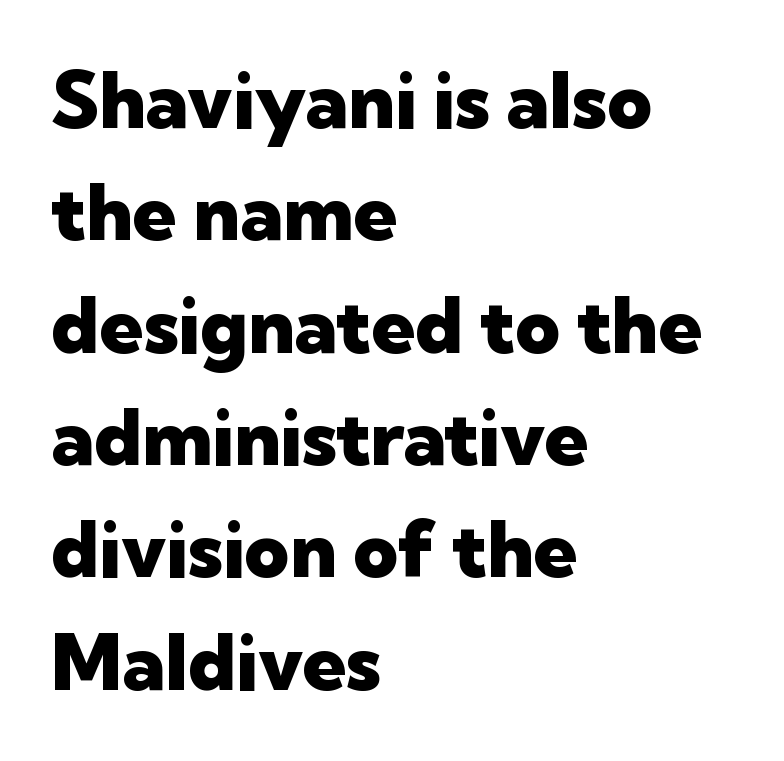
{"serif": "no", "italic": "no", "bold": "yes", "weight": "heavy", "width": "normal", "stroke_contrast": "low", "x_height": "medium", "monospaced": "no", "underline": "no", "align": "left", "line_spacing": "normal", "line_spacing_ratio": 1.44, "letter_spacing": "normal", "letter_spacing_em": 0.0, "glyph_px": 78}
